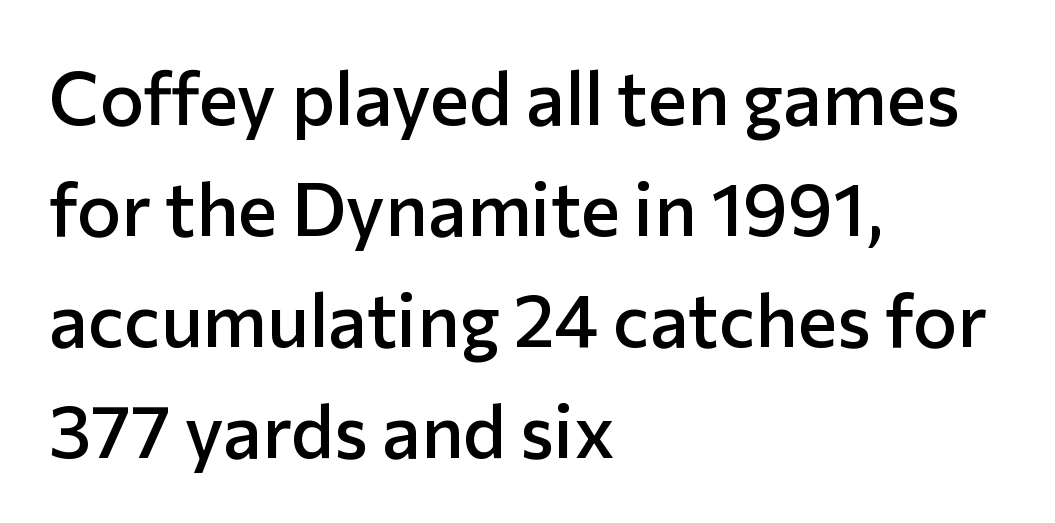
Successive baselines arrive at the customary interval. No italicization has been applied; the sample stays upright. Caption: standard tracking, unaltered. Unlike a traditional serif, this face leaves its strokes unadorned. You could not count columns in this text — the font is proportionally spaced. Descender tails drop into unmarked territory.
